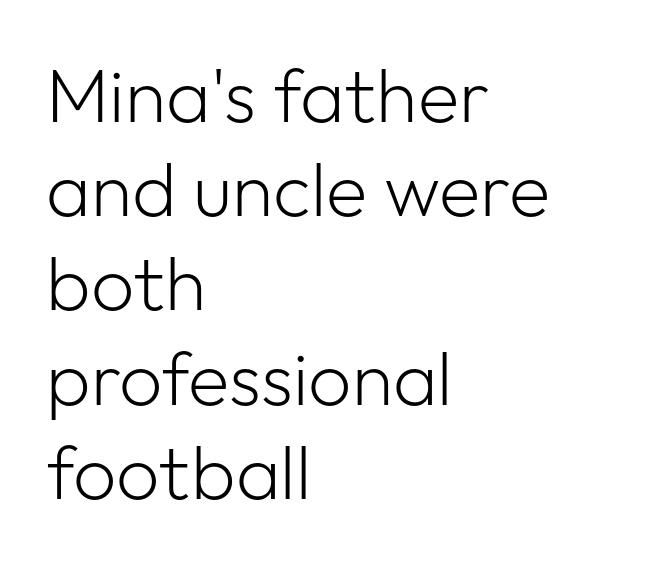
Q: Is the text bold? A: No.
Q: Is the text italic (slanted)? A: No, it is upright.
Q: Is the typeface a serif or a sans-serif typeface? A: Sans-serif.
Q: Is the text underlined? A: No.
Q: How is the paragraph aligned? A: Left-aligned.
Q: Is the spacing between letters normal or unusually wide? A: Normal.
Q: Width (condensed, normal, or wide)? A: Normal.
Q: Stroke contrast? A: Low.
Q: x-height? A: Medium.
Q: Monospaced? A: No.
